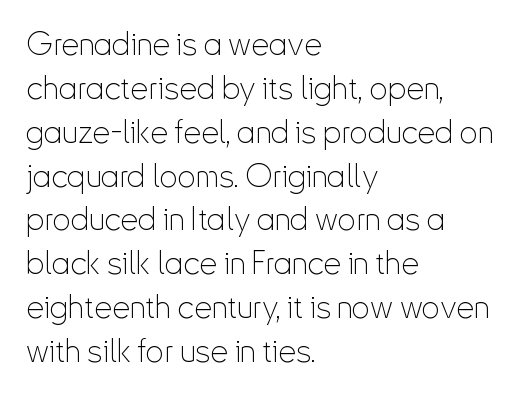
The image shows 32 px thin, condensed sans-serif type, upright; set left-aligned, normal line spacing (1.37x), normal letter spacing, not underlined; low stroke contrast and a small x-height.
